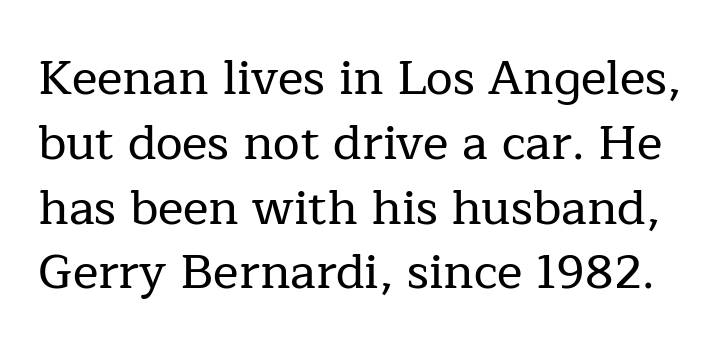
The image shows 48 px serif type, upright; set normal line spacing (1.35x), normal letter spacing, not underlined; low stroke contrast and a medium x-height.
